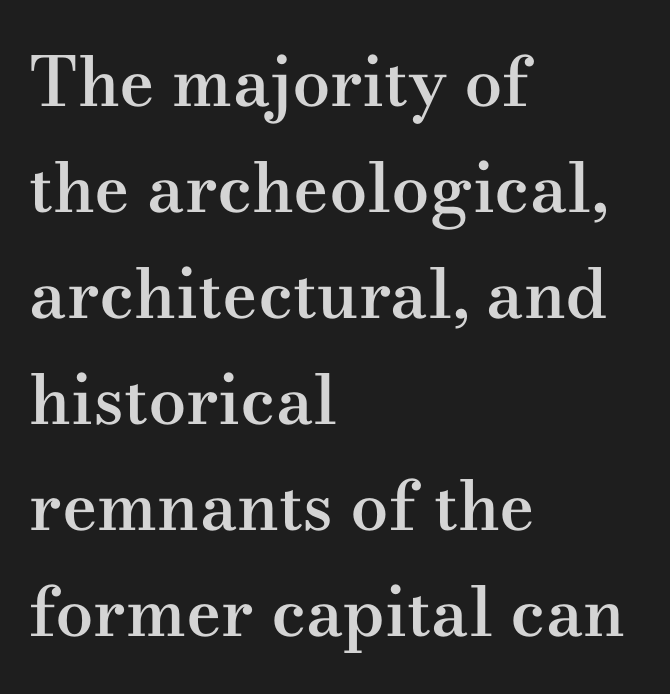
The image shows 68 px semibold, wide serif type, upright; set left-aligned, normal line spacing (1.56x), normal letter spacing, not underlined; medium stroke contrast and a small x-height.
